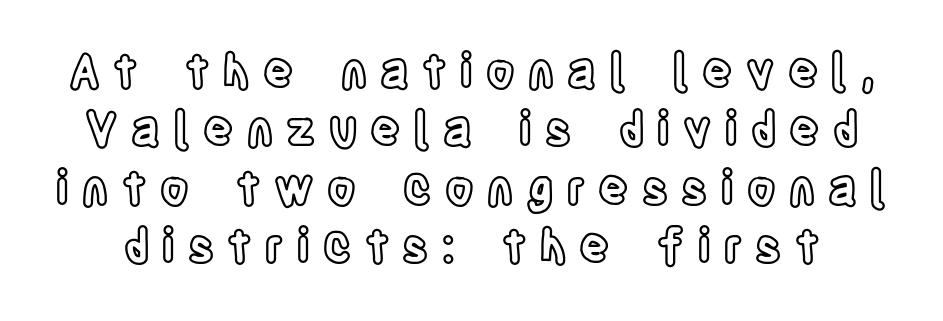
In terms of leading, this rendering sits right in the middle. Do the characters align in a grid? No, the font is proportional. Descender tails drop into unmarked territory. This is roman type, the default non-slanted kind. Between one letter and the next there's a generous, obvious gap.
